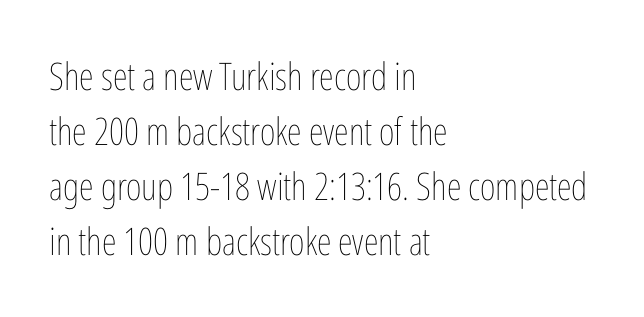
Left-aligned paragraph, ragged on the right. Is there any slant? The stems are plumb. Check under the words: just untouched page. The weight would be labelled regular, book, light, or lighter still. The rows are spaced the way most documents space them.
